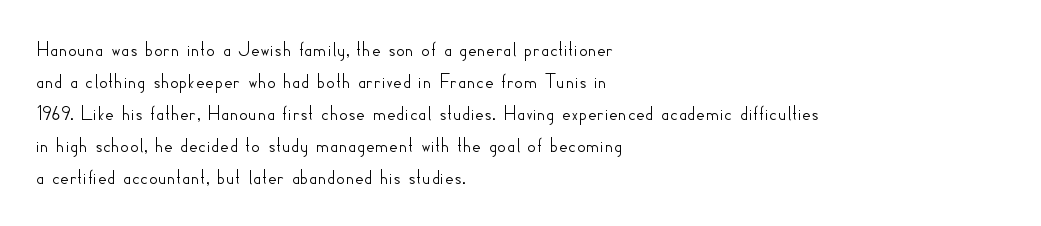
The image shows 22 px text type, upright; set left-aligned, normal line spacing (1.45x), normal letter spacing, not underlined.
